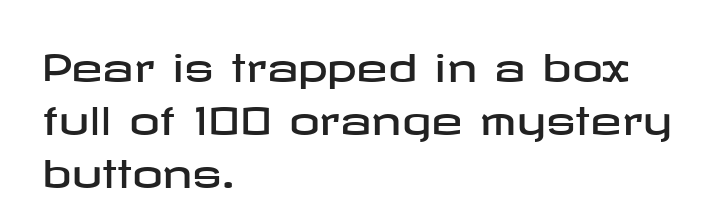
Serifs: no, the terminals of the letterforms are clean. The foot of each line stays bare and open. Reading down the block, your eye returns to a fixed left position each line. Nothing unusual about the tracking: characters are spaced as the font intends.
